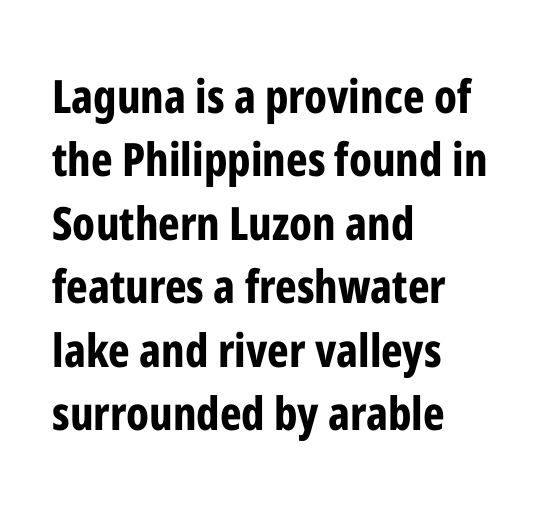
Teacher's note: observe the even left margin — that is flush-left alignment. The typography opts for an upright posture over an oblique one. The rendering uses natural spacing where letterforms have individual widths. Horizontal bands of white between lines are of average thickness. Look at the bottom of the vertical strokes: they stop flat, with no serifs. Has an underline been added? It has not.
